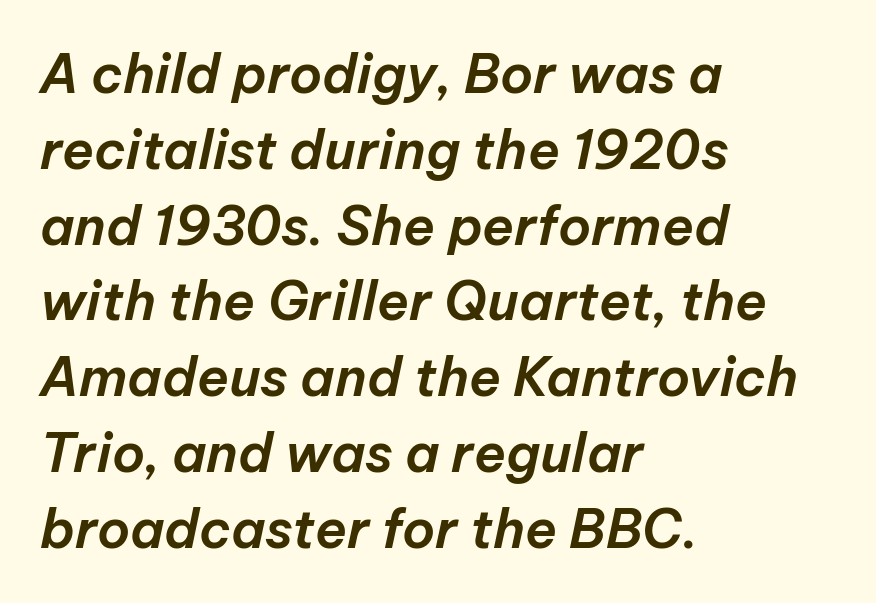
The image shows 53 px text type, italic (leaning right); set left-aligned, normal line spacing (1.43x), normal letter spacing, not underlined; low stroke contrast and a medium x-height.
